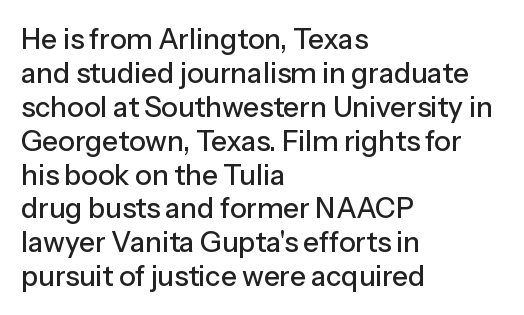
{"serif": "no", "italic": "no", "width": "normal", "stroke_contrast": "low", "x_height": "medium", "monospaced": "no", "underline": "no", "align": "left", "line_spacing_ratio": 1.21, "letter_spacing": "normal", "letter_spacing_em": 0.0, "glyph_px": 28}
